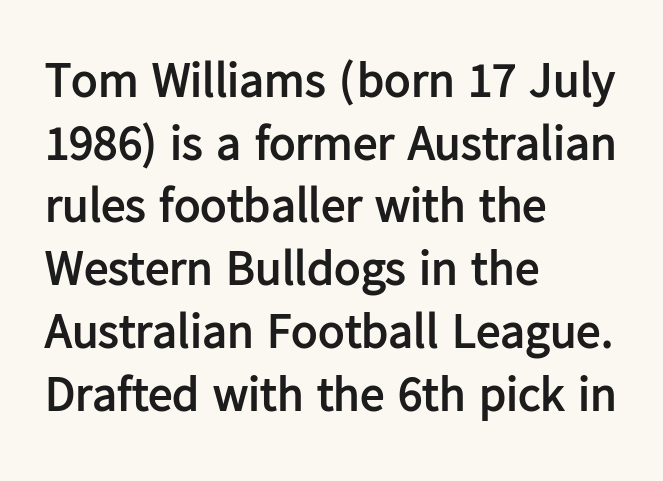
{"serif": "no", "italic": "no", "bold": "yes", "weight": "semibold", "width": "normal", "stroke_contrast": "low", "x_height": "medium", "monospaced": "no", "underline": "no", "align": "left", "line_spacing": "normal", "line_spacing_ratio": 1.28, "letter_spacing": "normal", "letter_spacing_em": 0.0, "glyph_px": 49}
